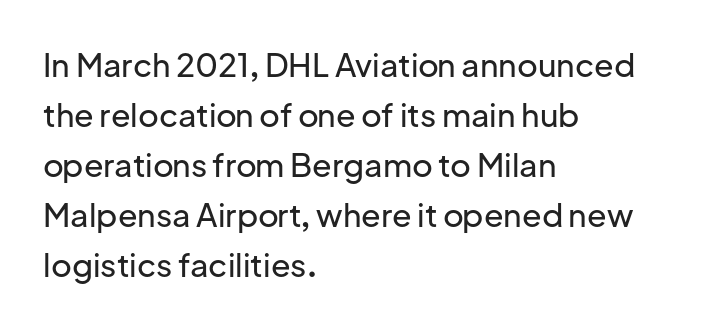
The image shows 32 px sans-serif type, upright; set left-aligned, normal line spacing (1.56x), normal letter spacing, not underlined; low stroke contrast and a medium x-height.
